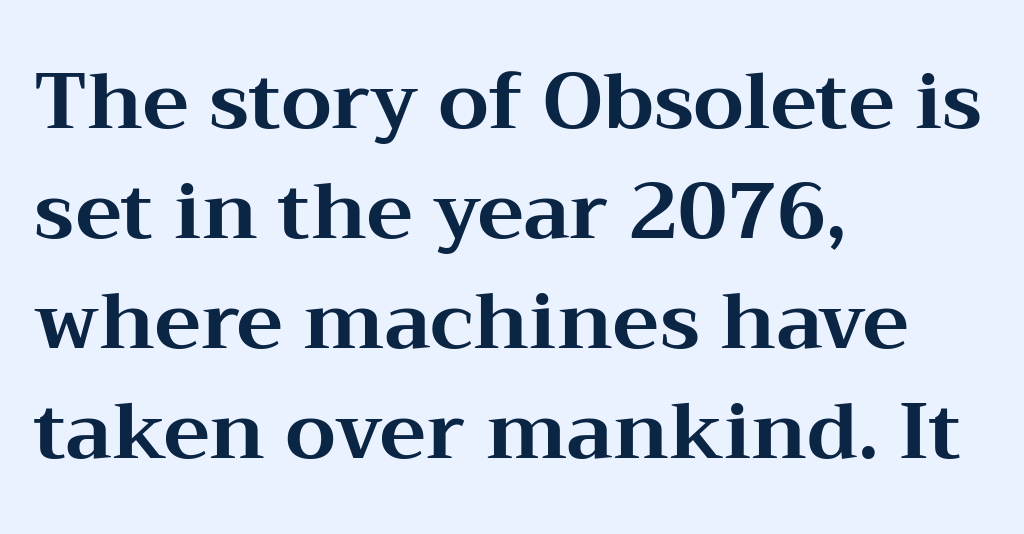
You could not count columns in this text — the font is proportionally spaced. Here the glyphs are tracked normally, forming tight word shapes. Line beginnings align vertically; line endings do not. To sum up the face: it has serifs.
